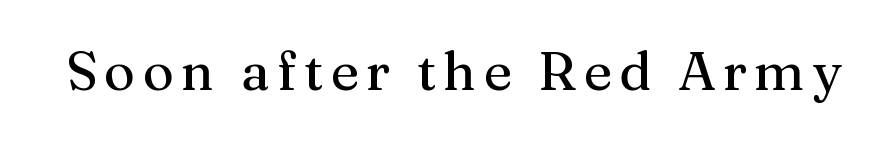
The image shows 53 px serif type, upright; set not underlined; medium stroke contrast and a medium x-height.
